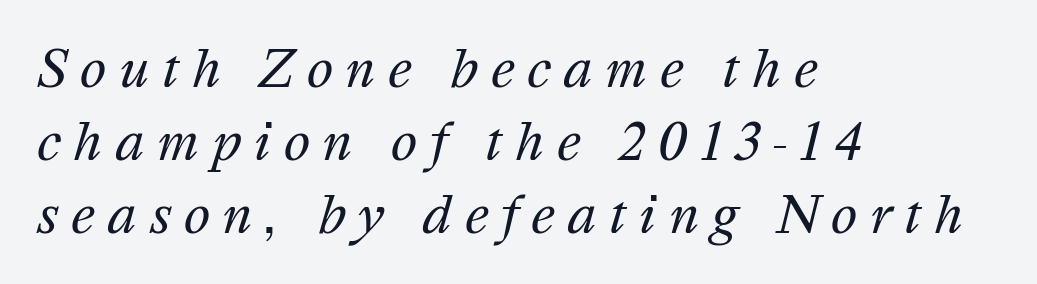
{"italic": "yes", "lean": "right", "slant_degrees": 16, "bold": "no", "weight": "regular", "width": "normal", "stroke_contrast": "medium", "x_height": "medium", "monospaced": "no", "underline": "no", "align": "left", "line_spacing": "normal", "line_spacing_ratio": 1.46, "letter_spacing": "wide", "letter_spacing_em": 0.25, "glyph_px": 50}
